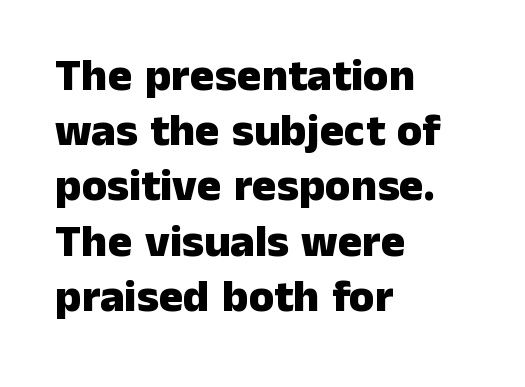
The image shows 46 px heavy sans-serif type, upright; set left-aligned, line spacing 1.2x, normal letter spacing, not underlined; low stroke contrast and a medium x-height.
